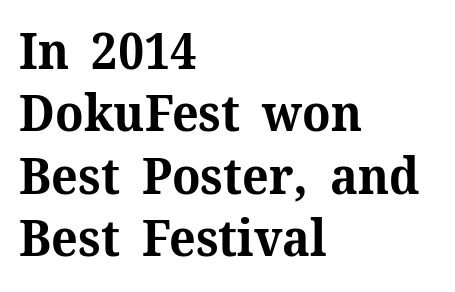
{"serif": "yes", "italic": "no", "bold": "yes", "weight": "bold", "width": "normal", "stroke_contrast": "medium", "x_height": "medium", "monospaced": "no", "underline": "no", "align": "left", "line_spacing": "normal", "line_spacing_ratio": 1.25, "letter_spacing": "normal", "letter_spacing_em": 0.0, "glyph_px": 50}
